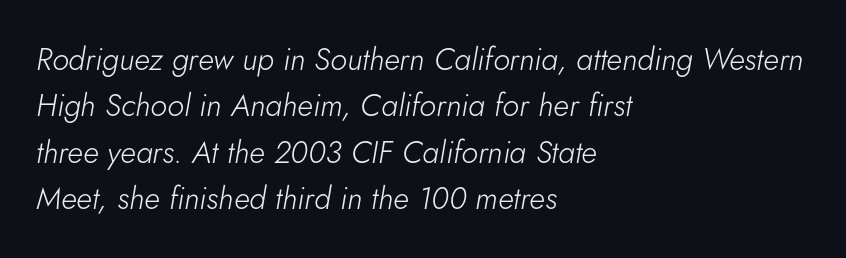
Q: Is the text bold? A: No.
Q: Is the text italic (slanted)? A: Yes, it leans right by about 5 degrees.
Q: Is the text underlined? A: No.
Q: How is the paragraph aligned? A: Left-aligned.
Q: Is the spacing between letters normal or unusually wide? A: Normal.
Q: Is the spacing between lines tight, normal or loose? A: Normal.
Q: Width (condensed, normal, or wide)? A: Normal.
Q: Stroke contrast? A: Low.
Q: x-height? A: Small.
Q: Monospaced? A: No.
